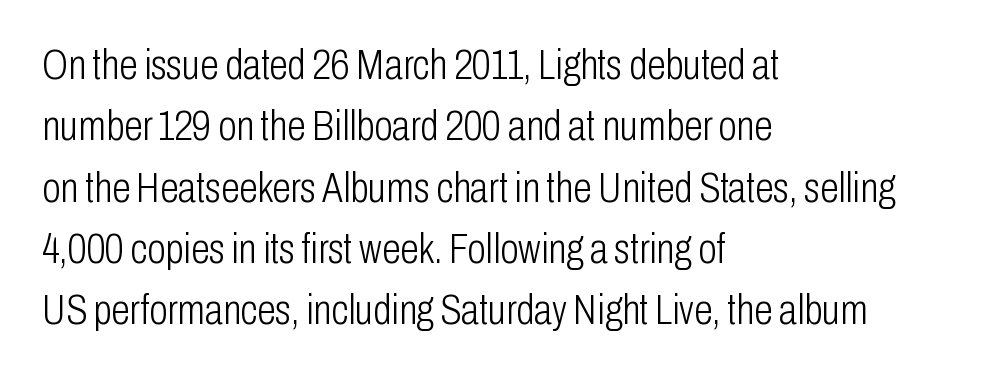
Q: Is the text bold? A: No.
Q: Is the text italic (slanted)? A: No, it is upright.
Q: Is the typeface a serif or a sans-serif typeface? A: Sans-serif.
Q: Is the text underlined? A: No.
Q: How is the paragraph aligned? A: Left-aligned.
Q: Is the spacing between letters normal or unusually wide? A: Normal.
Q: Is the spacing between lines tight, normal or loose? A: Normal.
Q: Width (condensed, normal, or wide)? A: Condensed.
Q: Stroke contrast? A: Low.
Q: x-height? A: Medium.
Q: Monospaced? A: No.
